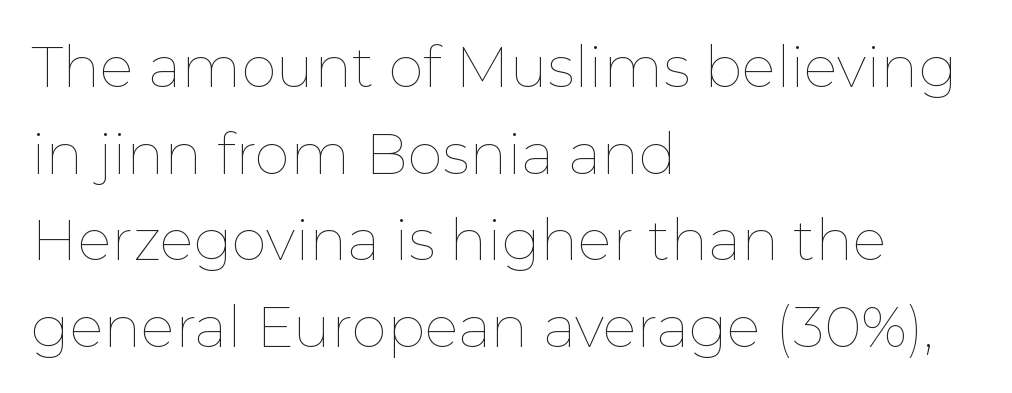
Q: Is the text bold? A: No.
Q: Is the text italic (slanted)? A: No, it is upright.
Q: Is the text underlined? A: No.
Q: How is the paragraph aligned? A: Left-aligned.
Q: Is the spacing between letters normal or unusually wide? A: Normal.
Q: Is the spacing between lines tight, normal or loose? A: Normal.
Q: Width (condensed, normal, or wide)? A: Normal.
Q: Stroke contrast? A: Low.
Q: x-height? A: Medium.
Q: Monospaced? A: No.
